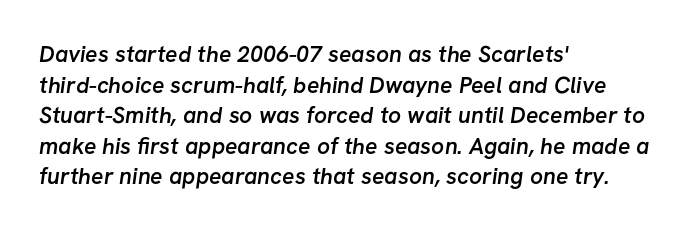
The image shows 23 px text type; set left-aligned, normal line spacing (1.33x), normal letter spacing, not underlined.
